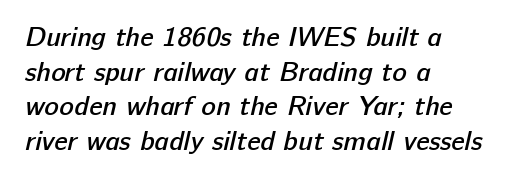
Lines of text with bare space underneath. Does the weight exceed regular? Yes, but only to semibold. Each word holds together tightly as a unit, with standard inter-letter gaps. Leading: standard. Does the copy run flush right? No — it runs flush left.
